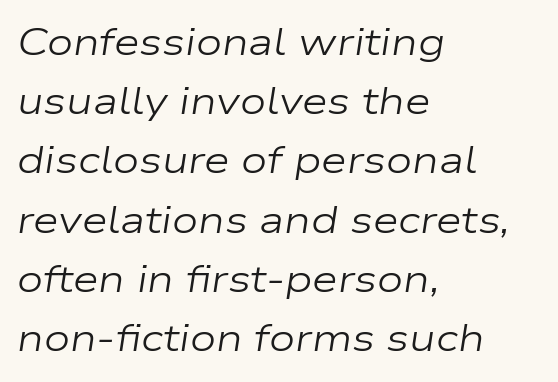
Q: Is the text bold? A: No.
Q: Is the text italic (slanted)? A: Yes, it leans right by about 9 degrees.
Q: Is the text underlined? A: No.
Q: How is the paragraph aligned? A: Left-aligned.
Q: Is the spacing between letters normal or unusually wide? A: Normal.
Q: Is the spacing between lines tight, normal or loose? A: Normal.
Q: Width (condensed, normal, or wide)? A: Wide.
Q: Stroke contrast? A: Low.
Q: x-height? A: Medium.
Q: Monospaced? A: No.
